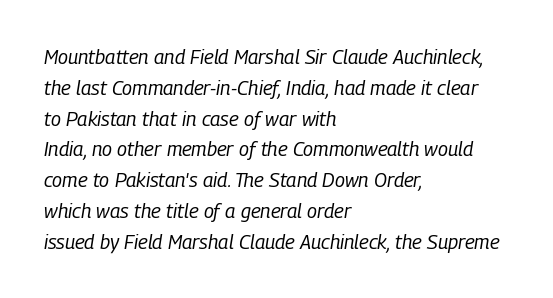
Interline gaps are of average width in this sample. The font sits on the lighter half of the weight spectrum, regular included. The foot of each line stays bare and open. When letters slant like this, we call the style italic. Each word holds together tightly as a unit, with standard inter-letter gaps. One-word summary of the alignment: left.
